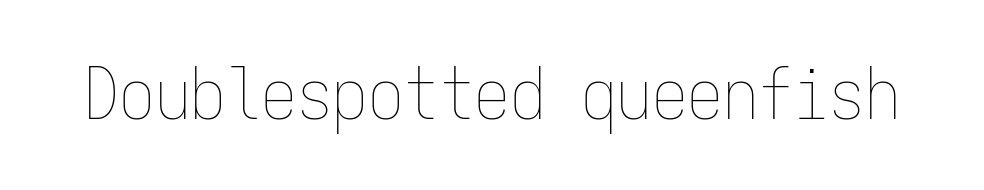
The weight would be labelled regular, book, light, or lighter still. The specimen omits any rule beneath the text block's lines. This rendering leaves character spacing at its baseline value. Italic: no, the glyphs are upright roman.
